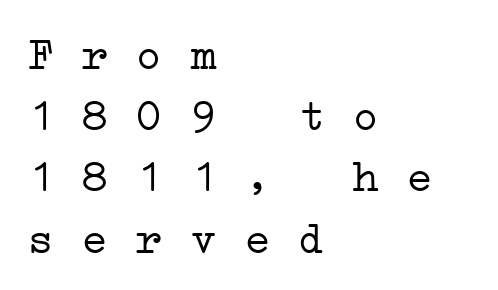
The strip under each line holds only bare page. The rendering keeps characters at their native spacing. Each letter's strokes conclude with small projecting serifs. Bold? No — there's no thickening of the strokes. The rendering uses typewriter-style spacing with identical character cells.
